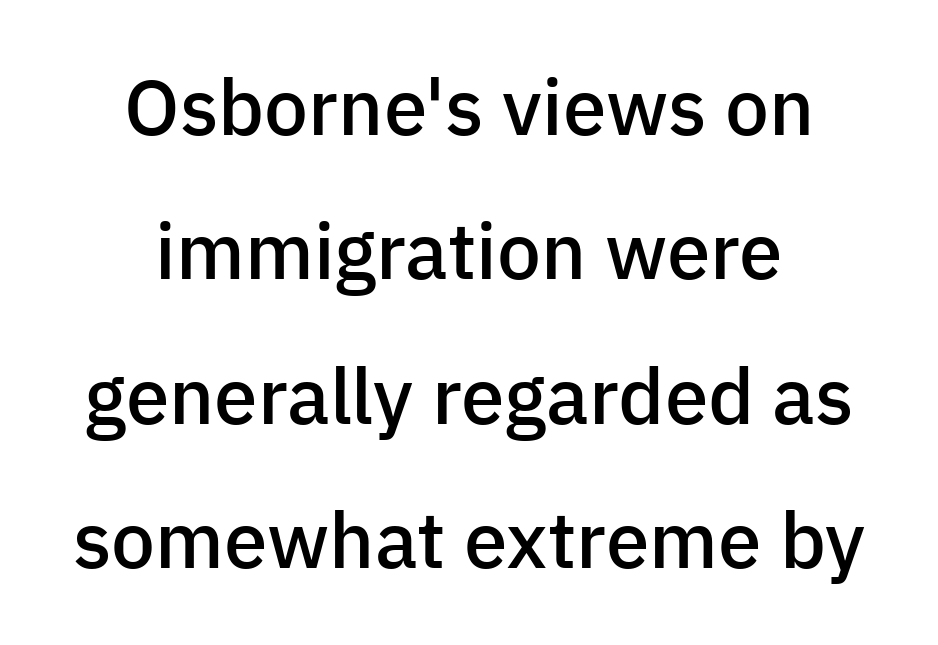
The image shows 78 px semibold sans-serif type, upright; set centered, line spacing 1.85x, normal letter spacing, not underlined; low stroke contrast and a medium x-height.
